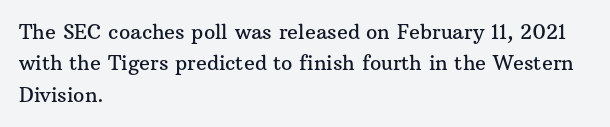
Compared with a centered layout, this one pins lines to the left instead. The space beneath each line is pristine and unruled. The passage shown stacks its lines at a standard gap. Do the letters lean? They stand straight. Spacing between characters is what you'd get straight out of the box.
